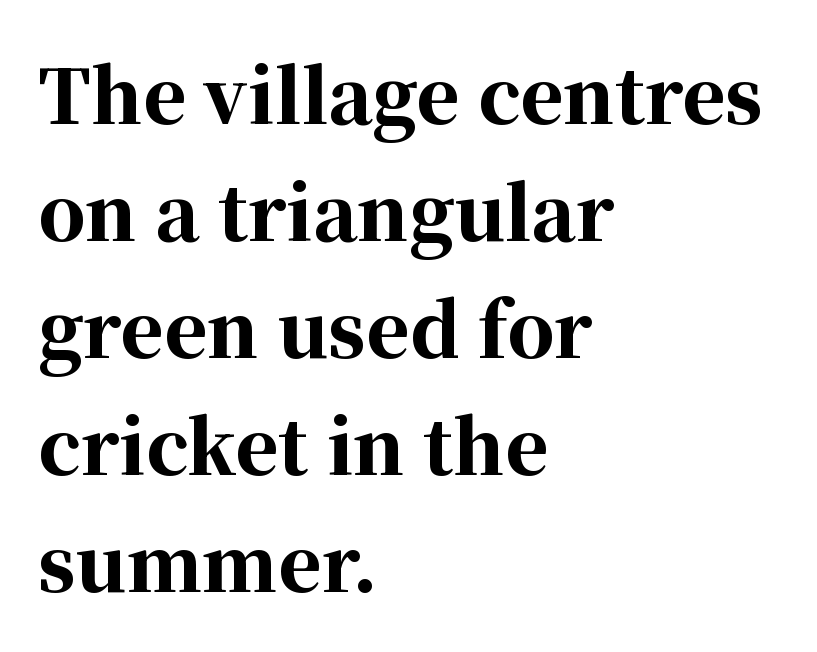
Q: Is the text bold? A: Yes.
Q: Is the text italic (slanted)? A: No, it is upright.
Q: Is the typeface a serif or a sans-serif typeface? A: Serif.
Q: Is the text underlined? A: No.
Q: How is the paragraph aligned? A: Left-aligned.
Q: Is the spacing between letters normal or unusually wide? A: Normal.
Q: Is the spacing between lines tight, normal or loose? A: Normal.
Q: Width (condensed, normal, or wide)? A: Normal.
Q: Stroke contrast? A: High.
Q: x-height? A: Medium.
Q: Monospaced? A: No.
